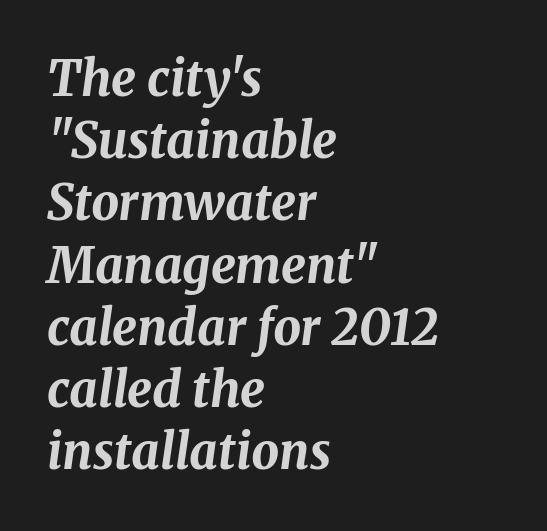
Varying glyph widths throughout — classic text-font behaviour. Is the type slanted? Yes — the strokes lean at a clear angle. The baseline area is clear. No extra tracking has been applied to these lines. The paragraph shown leans on its left margin. Notice how thick the strokes are: this is what a full bold looks like.
